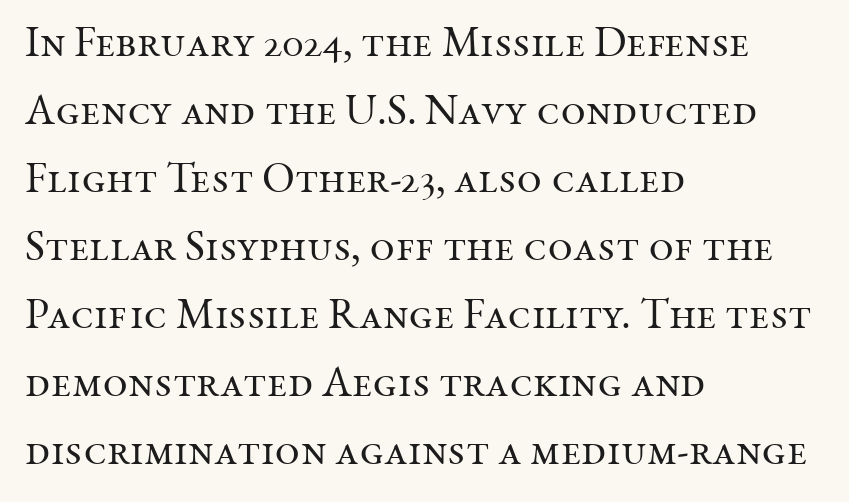
Letterform terminals end in serifs throughout the passage. Note the varied advance widths — an 'i' is clearly narrower than an 'm'. Here the glyphs are tracked normally, forming tight word shapes. The leading is moderate, giving the passage an even texture. The specimen reads as upright at a glance.
